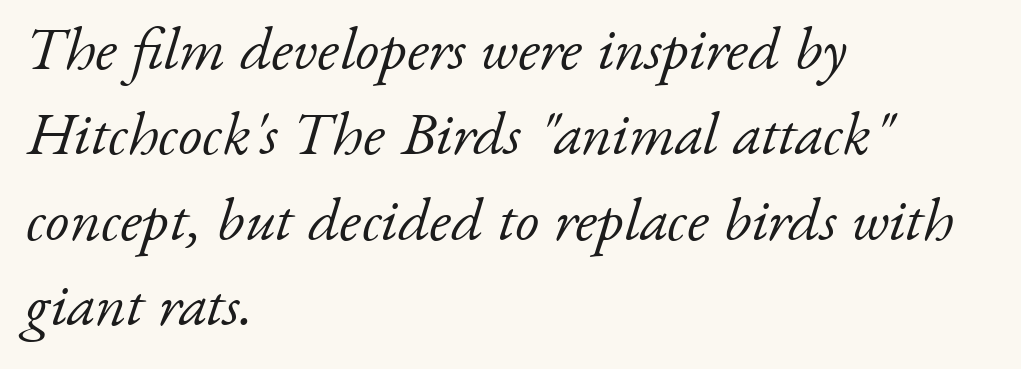
{"serif": "yes", "italic": "yes", "lean": "right", "slant_degrees": 17, "bold": "no", "weight": "light", "width": "normal", "stroke_contrast": "low", "x_height": "small", "monospaced": "no", "underline": "no", "align": "left", "line_spacing": "normal", "line_spacing_ratio": 1.4, "letter_spacing": "normal", "letter_spacing_em": 0.0, "glyph_px": 61}
